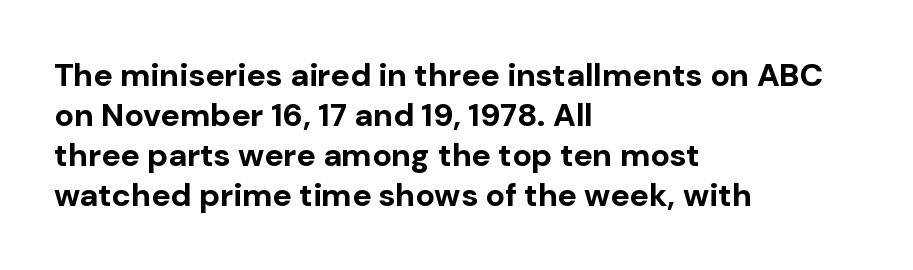
Each line starts at the same left margin while the right side varies. The letters are bold, with thick, heavy strokes. A bare baseline throughout the passage. The tracking reads as untouched default to a designer's eye.
